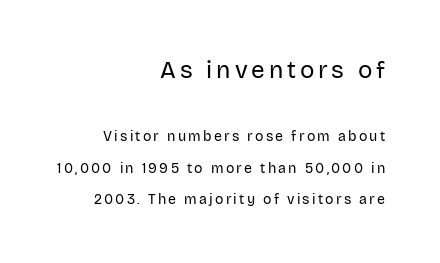
Q: Is the text bold? A: No.
Q: Is the text italic (slanted)? A: No, it is upright.
Q: Is the text underlined? A: No.
Q: How is the paragraph aligned? A: Right-aligned.
Q: Is the spacing between lines tight, normal or loose? A: Loose.
Q: Which block of text is set in a larger size, the first (top) or the second (bottom)? A: The first (top) one.
